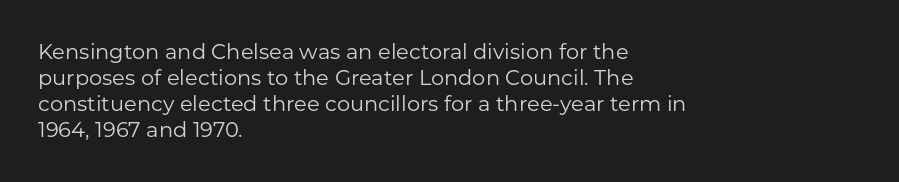
Q: Is the text bold? A: No.
Q: Is the text italic (slanted)? A: No, it is upright.
Q: Is the text underlined? A: No.
Q: How is the paragraph aligned? A: Left-aligned.
Q: Is the spacing between letters normal or unusually wide? A: Normal.
